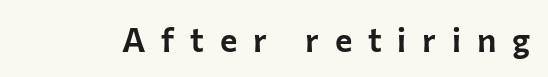
{"serif": "no", "italic": "no", "width": "normal", "stroke_contrast": "low", "x_height": "medium", "monospaced": "no", "underline": "no", "letter_spacing": "wide", "letter_spacing_em": 0.48, "glyph_px": 33}
